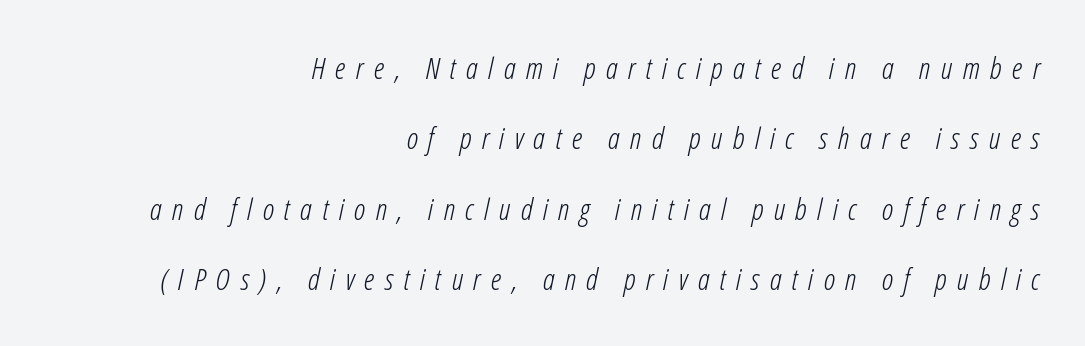
The image shows 30 px light, condensed type, italic (leaning right); set right-aligned, loose line spacing (2.35x), unusually wide letter spacing (+0.34 em), not underlined; low stroke contrast and a medium x-height.
